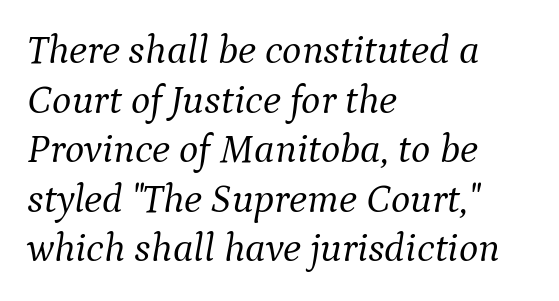
The image shows 41 px light serif type, italic (leaning right); set left-aligned, line spacing 1.21x, normal letter spacing, not underlined; medium stroke contrast and a medium x-height.
